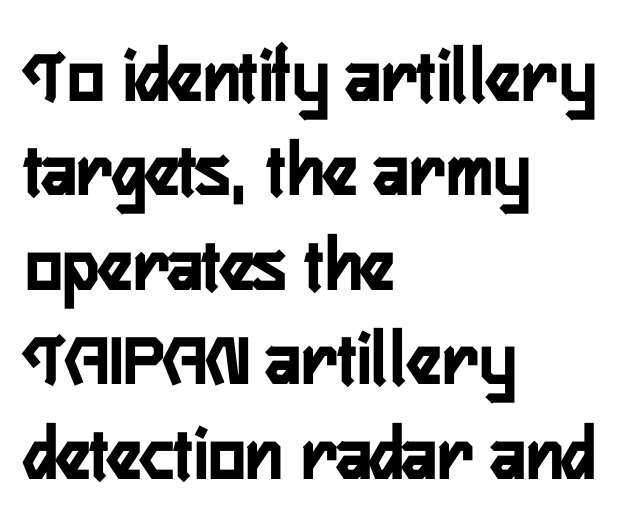
The image shows 78 px semibold, condensed sans-serif type, upright; set left-aligned, line spacing 1.21x, normal letter spacing, not underlined; low stroke contrast and a medium x-height.
